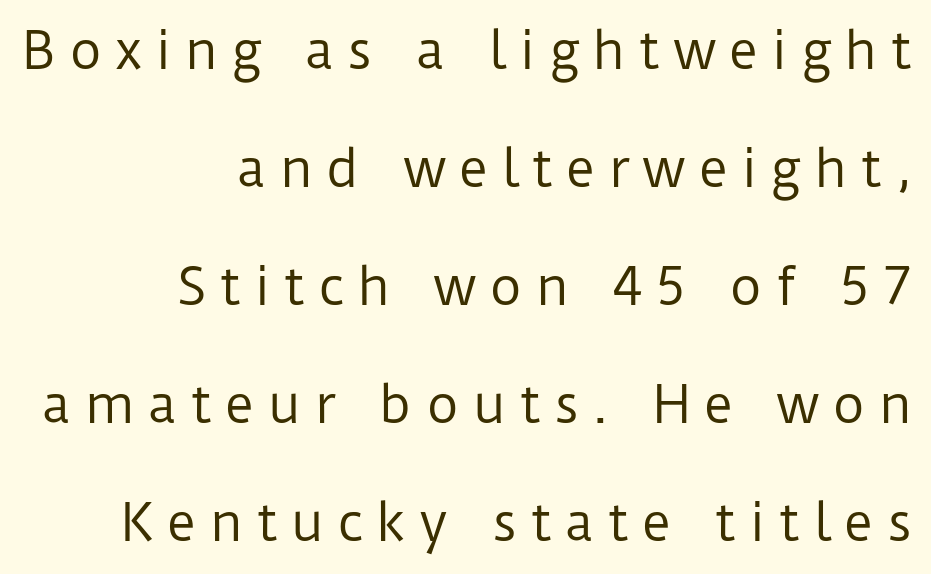
Q: Is the text bold? A: No.
Q: Is the text italic (slanted)? A: No, it is upright.
Q: Is the typeface a serif or a sans-serif typeface? A: Sans-serif.
Q: Is the text underlined? A: No.
Q: How is the paragraph aligned? A: Right-aligned.
Q: Is the spacing between letters normal or unusually wide? A: Unusually wide.
Q: Is the spacing between lines tight, normal or loose? A: Loose.
Q: Width (condensed, normal, or wide)? A: Normal.
Q: Stroke contrast? A: Low.
Q: x-height? A: Medium.
Q: Monospaced? A: No.
